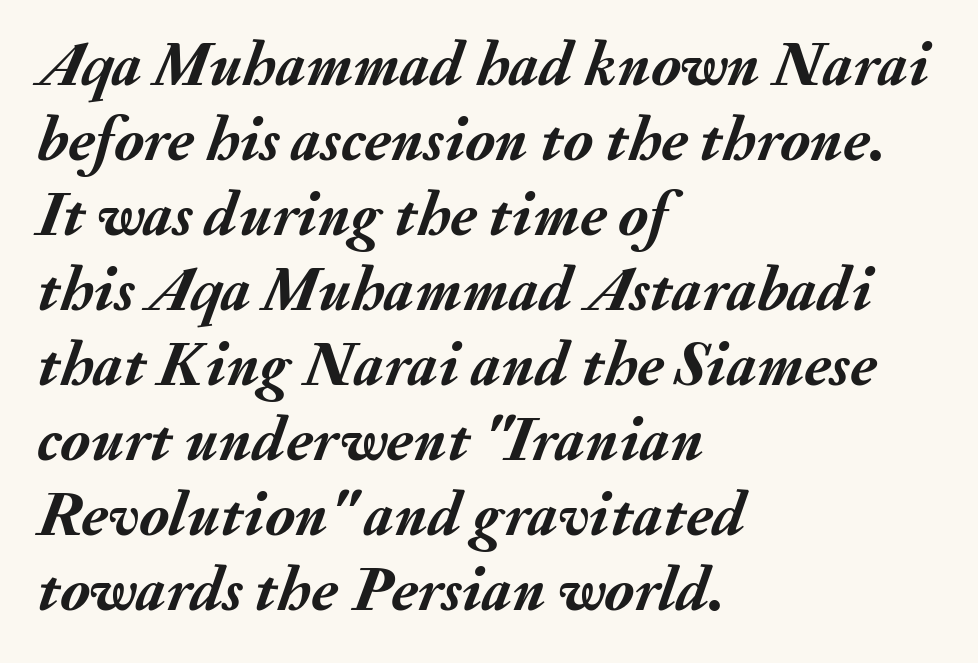
{"italic": "yes", "lean": "right", "slant_degrees": 20, "bold": "yes", "weight": "semibold", "width": "normal", "stroke_contrast": "medium", "x_height": "small", "monospaced": "no", "underline": "no", "align": "left", "line_spacing_ratio": 1.19, "letter_spacing": "normal", "letter_spacing_em": 0.0, "glyph_px": 63}
